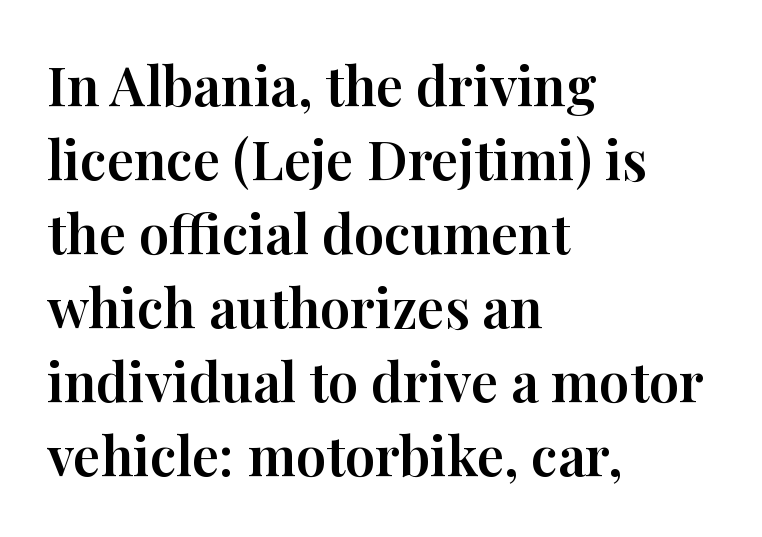
Q: Is the text italic (slanted)? A: No, it is upright.
Q: Is the typeface a serif or a sans-serif typeface? A: Serif.
Q: Is the text underlined? A: No.
Q: How is the paragraph aligned? A: Left-aligned.
Q: Is the spacing between letters normal or unusually wide? A: Normal.
Q: Is the spacing between lines tight, normal or loose? A: Normal.
Q: Width (condensed, normal, or wide)? A: Normal.
Q: Stroke contrast? A: High.
Q: x-height? A: Medium.
Q: Monospaced? A: No.
